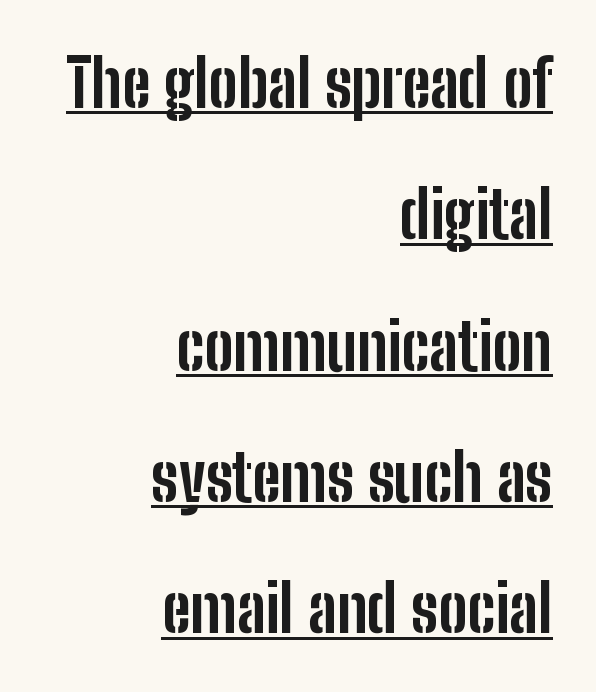
Q: Is the text bold? A: Yes.
Q: Is the text italic (slanted)? A: No, it is upright.
Q: Is the typeface a serif or a sans-serif typeface? A: Sans-serif.
Q: Is the text underlined? A: Yes.
Q: How is the paragraph aligned? A: Right-aligned.
Q: Is the spacing between letters normal or unusually wide? A: Normal.
Q: Is the spacing between lines tight, normal or loose? A: Loose.
Q: Width (condensed, normal, or wide)? A: Condensed.
Q: Stroke contrast? A: Low.
Q: x-height? A: Medium.
Q: Monospaced? A: No.
